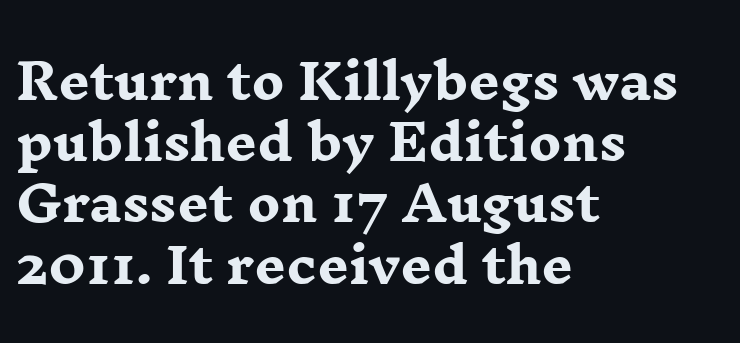
The image shows 49 px heavy, wide serif type, upright; set left-aligned, normal line spacing (1.25x), normal letter spacing, not underlined; low stroke contrast and a medium x-height.
